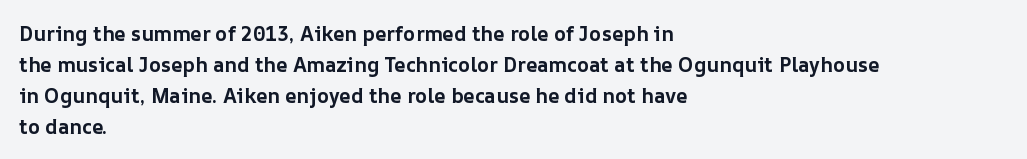
{"italic": "no", "bold": "yes", "underline": "no", "align": "left", "line_spacing": "normal", "line_spacing_ratio": 1.55, "letter_spacing": "normal", "letter_spacing_em": 0.0, "glyph_px": 20}
